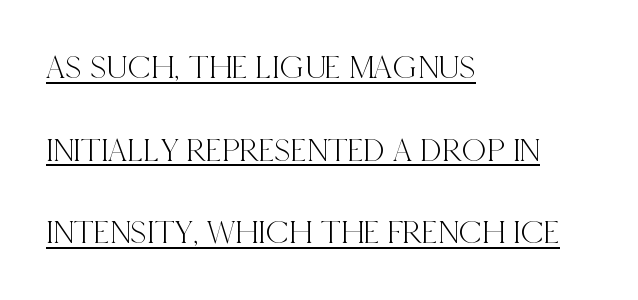
The image shows 34 px condensed serif type, upright; set left-aligned, loose line spacing (2.43x), normal letter spacing, underlined; a large x-height.
